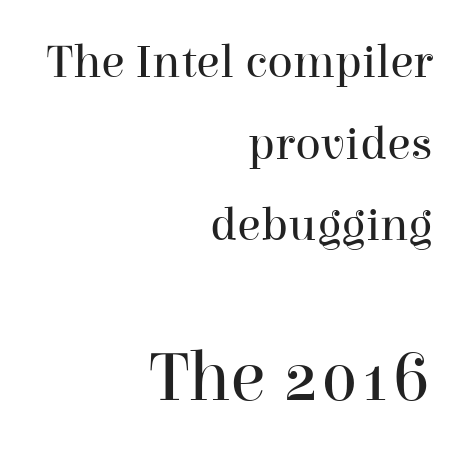
The block of text has a typical density, with ordinary space between rows. Do the characters align in a grid? No, the font is proportional. A quiet, ordinary-to-light weight characterises the typeface. Nope, not italic — everything's standing straight. Yep, those are serifs on the letters.
